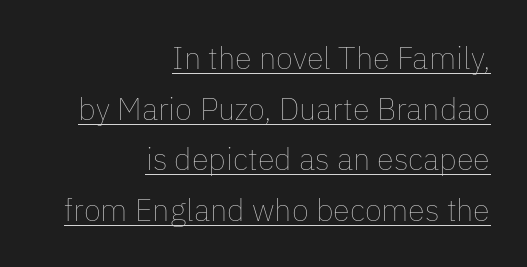
Q: Is the text bold? A: No.
Q: Is the text italic (slanted)? A: No, it is upright.
Q: Is the text underlined? A: Yes.
Q: How is the paragraph aligned? A: Right-aligned.
Q: Is the spacing between letters normal or unusually wide? A: Normal.
Q: Is the spacing between lines tight, normal or loose? A: Normal.
Q: Width (condensed, normal, or wide)? A: Normal.
Q: Stroke contrast? A: Low.
Q: x-height? A: Medium.
Q: Monospaced? A: No.
